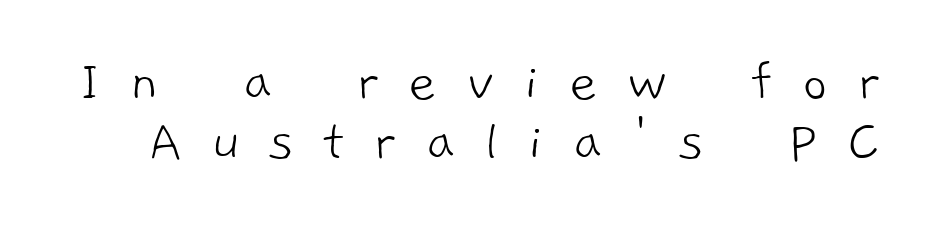
The image shows 61 px light sans-serif type; set tight line spacing (0.99x), unusually wide letter spacing (+0.48 em), not underlined; low stroke contrast and a medium x-height.
